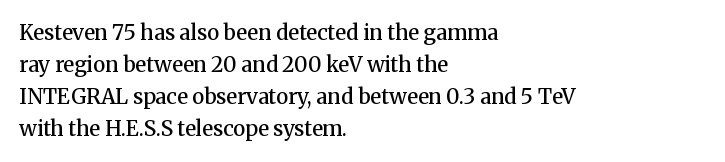
{"italic": "no", "bold": "semi", "underline": "no", "align": "left", "line_spacing": "normal", "line_spacing_ratio": 1.53, "letter_spacing": "normal", "letter_spacing_em": 0.0, "glyph_px": 21}
